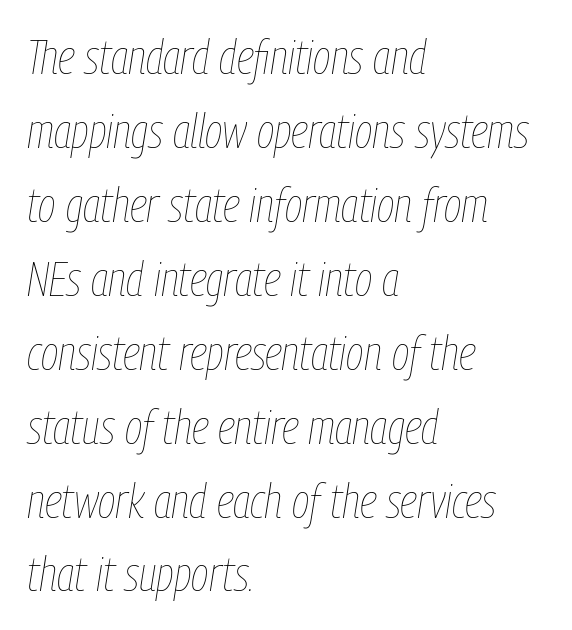
The image shows 48 px thin, condensed type, italic (leaning right); set left-aligned, normal line spacing (1.54x), normal letter spacing, not underlined; low stroke contrast and a medium x-height.
